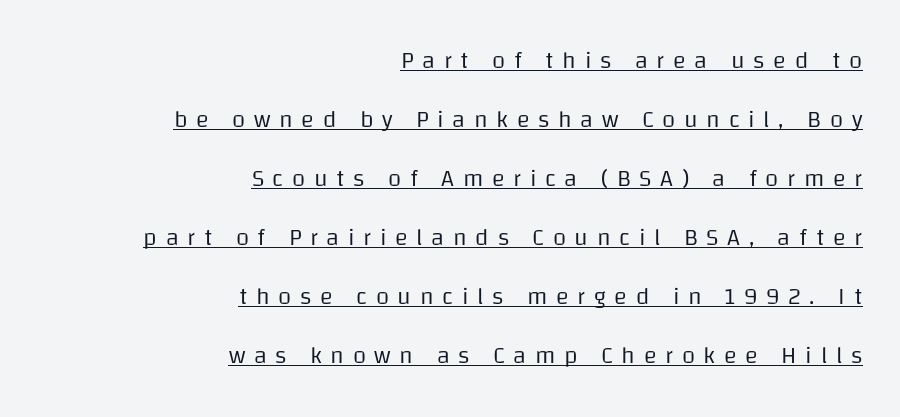
The image shows 24 px text type, upright; set right-aligned, loose line spacing (2.46x), unusually wide letter spacing (+0.36 em), underlined.
